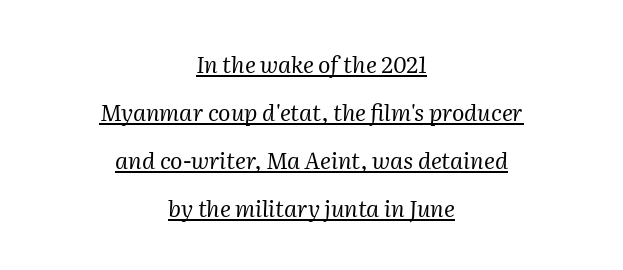
Reading down the column, the eye jumps a long way to each next line. Slanted lettering throughout. Letters have the restrained weight of plain body copy at most. No extra tracking has been applied to these lines.
